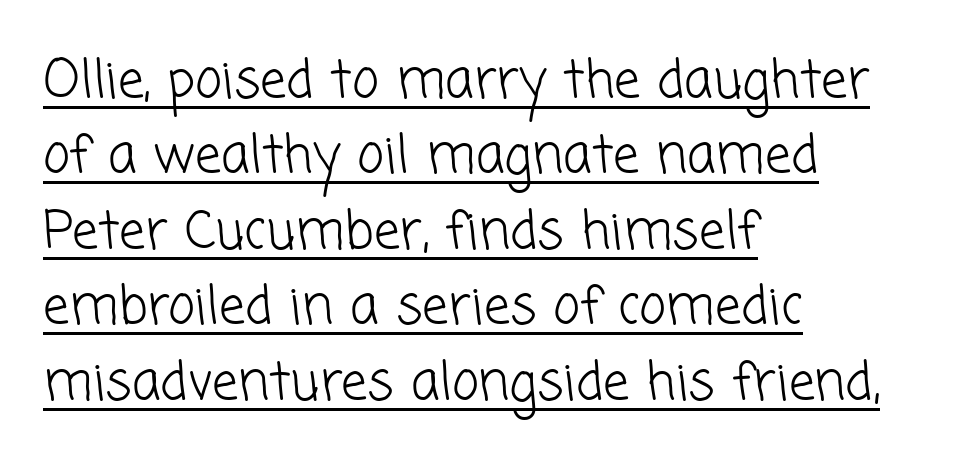
The image shows 52 px light sans-serif type; set left-aligned, normal line spacing (1.45x), normal letter spacing, underlined; low stroke contrast and a medium x-height.
